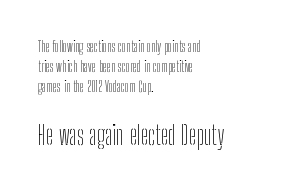
No extra tracking has been applied to these lines. No extra ink here — the face is not bold. Is the lower block the larger one? Yes — the lower block carries the bigger type. The lettering holds an erect, upright posture throughout. Anything drawn beneath the words? Only blank space.
